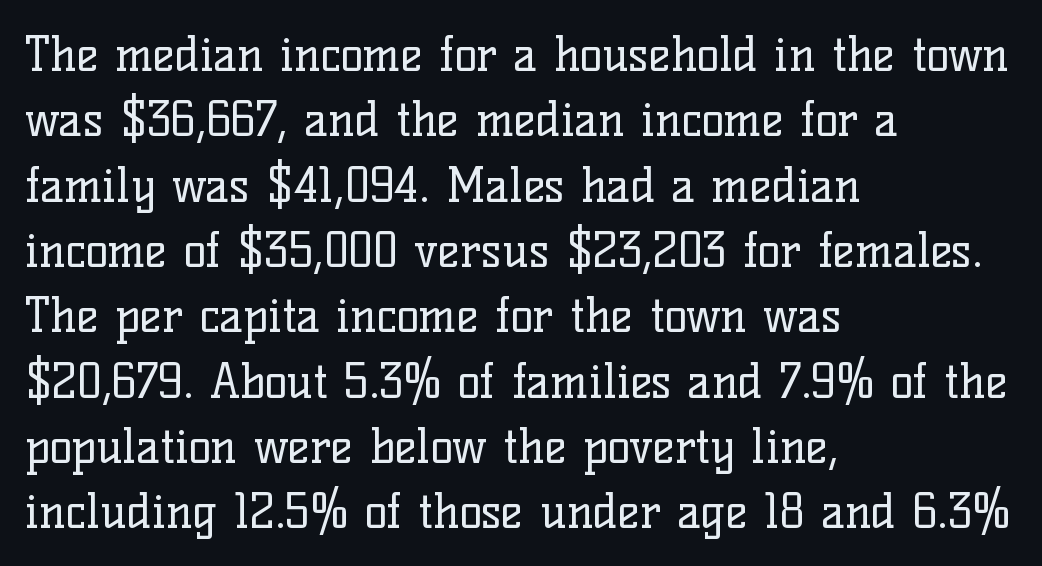
Heft: none added — not bold. The rag falls on the right side of this text block. Letterform terminals end in serifs throughout the passage. The zone under the glyphs is completely vacant. Each letter keeps its own natural width here, so spacing adapts to shape. The letters stand straight up with perfectly vertical stems.
